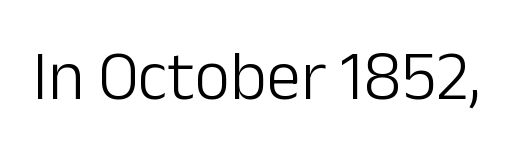
Weight: in the light-to-regular range. Quick note: underline off. The axis of the letterforms is exactly vertical. Think of a printed novel: that variable character pitch is what you see here. Check where the strokes stop: nothing finishes them off — pure sans. The line texture is even and compact thanks to regular tracking.
